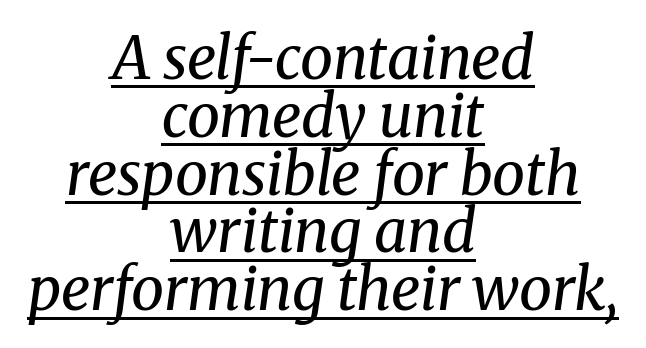
Q: Is the text bold? A: No.
Q: Is the text italic (slanted)? A: Yes, it leans right by about 8 degrees.
Q: Is the typeface a serif or a sans-serif typeface? A: Serif.
Q: Is the text underlined? A: Yes.
Q: How is the paragraph aligned? A: Centered.
Q: Is the spacing between letters normal or unusually wide? A: Normal.
Q: Is the spacing between lines tight, normal or loose? A: Tight.
Q: Width (condensed, normal, or wide)? A: Normal.
Q: Stroke contrast? A: Medium.
Q: x-height? A: Medium.
Q: Monospaced? A: No.
